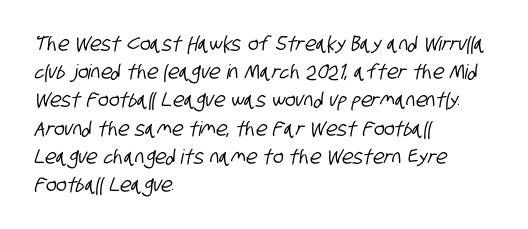
The image shows 20 px text type; set left-aligned, normal line spacing (1.41x), normal letter spacing, not underlined.
